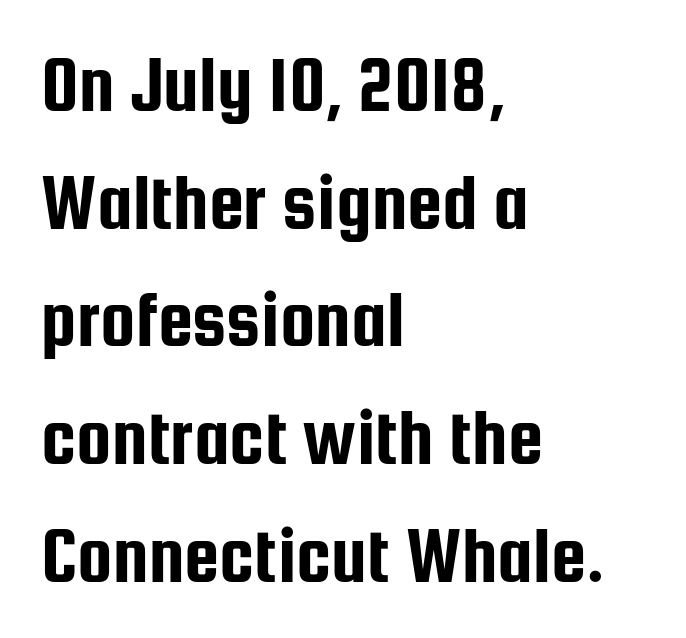
Is the block centered? No — it sits flush against the left margin. Descenders are the only things crossing below the line. No italicization has been applied; the sample stays upright. The rendering uses natural spacing where letterforms have individual widths.
